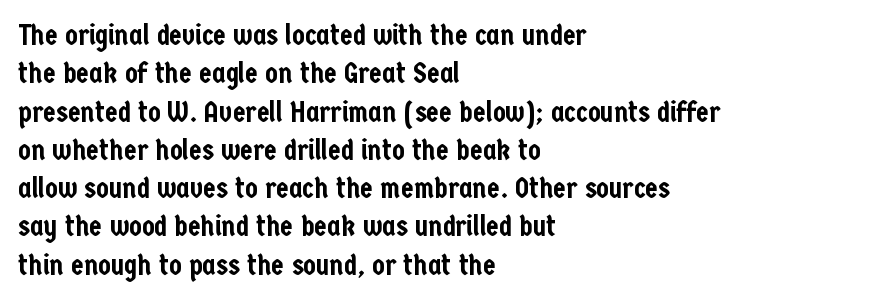
{"serif": "no", "italic": "no", "width": "condensed", "stroke_contrast": "low", "x_height": "medium", "monospaced": "no", "underline": "no", "align": "left", "line_spacing": "normal", "line_spacing_ratio": 1.32, "letter_spacing": "normal", "letter_spacing_em": 0.0, "glyph_px": 29}
